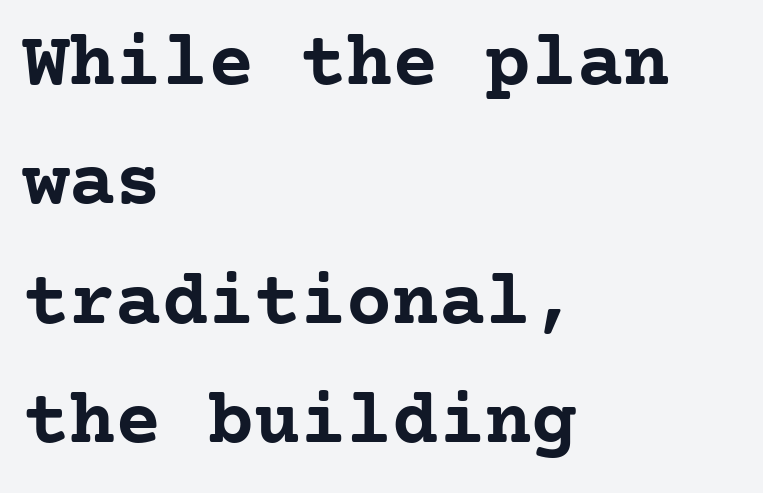
Type style note: has serifs. Every stem runs plumb, perpendicular to the baseline. The glyphs are unaccompanied by any horizontal stroke below them. Letter spacing: default. The passage shown stacks its lines at a standard gap. The paragraph has a hard left edge and a soft right edge.
